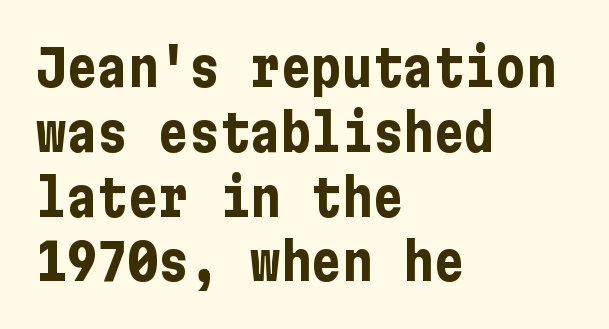
{"serif": "no", "italic": "no", "bold": "yes", "weight": "bold", "width": "condensed", "stroke_contrast": "low", "x_height": "medium", "underline": "no", "align": "left", "line_spacing": "normal", "line_spacing_ratio": 1.27, "letter_spacing": "normal", "letter_spacing_em": 0.0, "glyph_px": 51}
